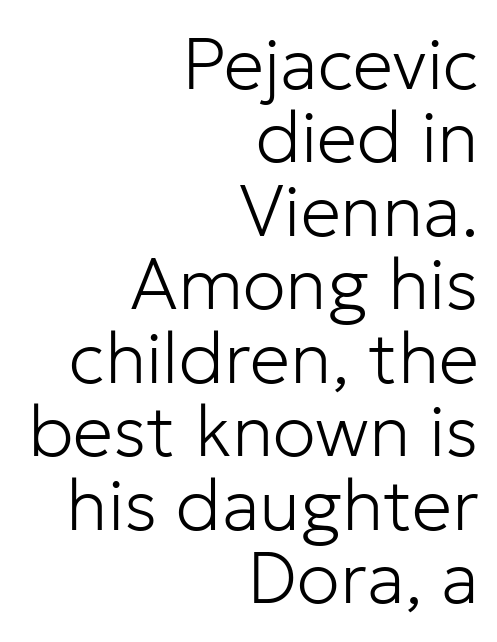
The weight tops out at a normal text grade. Nope, not italic — everything's standing straight. The leading is snug, giving the passage a crowded texture. Honestly, the letter spacing is just normal — you wouldn't notice it. The string is rendered with underlining switched off. Proportional: the letters do not fall into vertical columns.
